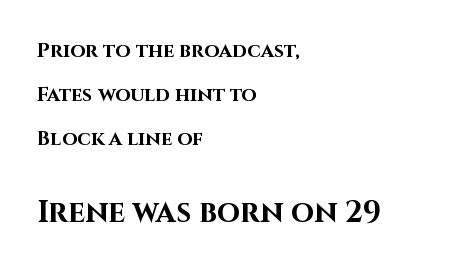
The image shows 30 px bold sans-serif type, upright; set left-aligned, loose line spacing (2.19x), normal letter spacing, not underlined; the second (bottom) block is 1.5x larger; high stroke contrast and a large x-height.
